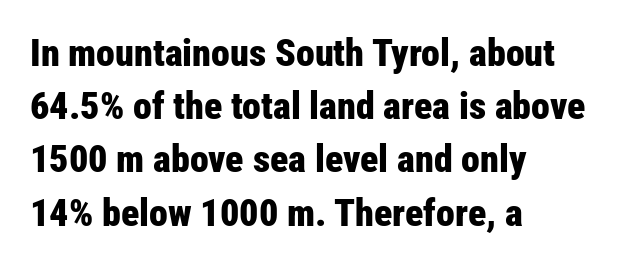
The image shows 38 px bold, condensed sans-serif type, upright; set left-aligned, normal line spacing (1.4x), normal letter spacing, not underlined; low stroke contrast and a medium x-height.
